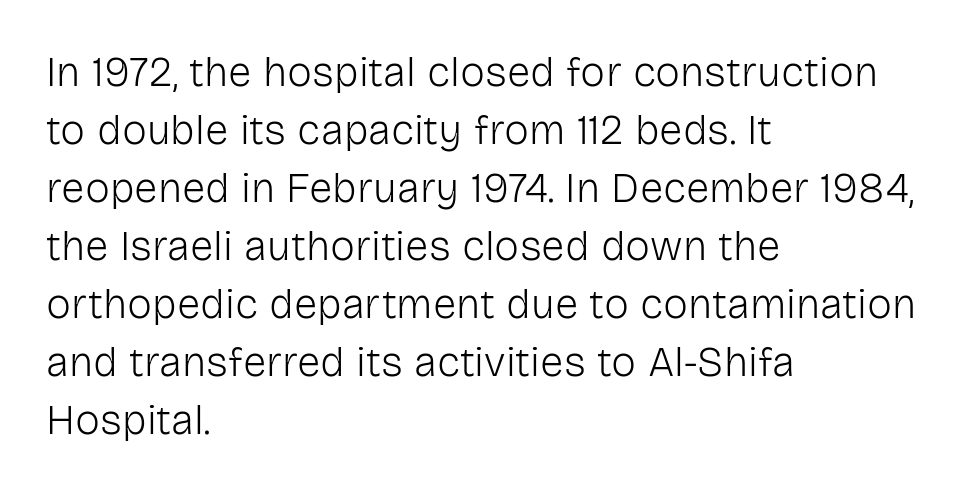
Font category for this specimen: sans-serif. Typeset ragged right — the left edge is the straight one. Nobody drew a line under any word here. Ordinary non-slanted type is in use.
